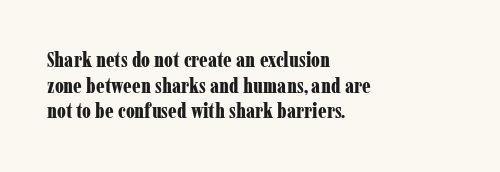
{"italic": "no", "bold": "yes", "underline": "no", "align": "left", "line_spacing_ratio": 1.22, "letter_spacing": "normal", "letter_spacing_em": 0.0, "glyph_px": 21}
